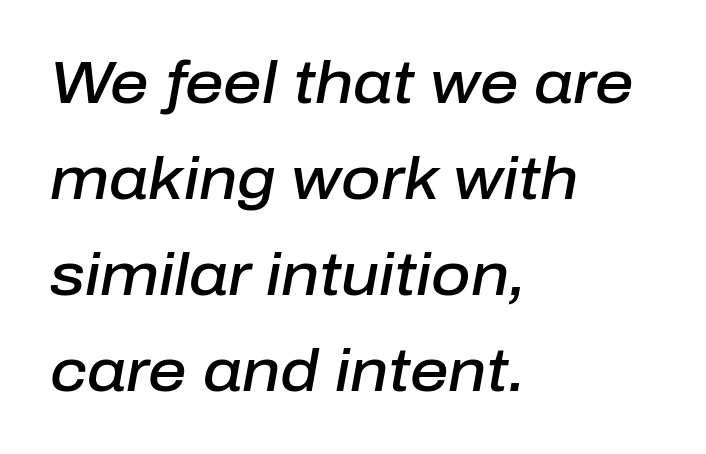
Is there much room between lines? A standard amount, neither cramped nor airy. Teacher's note: observe the even left margin — that is flush-left alignment. A typesetter would call this proportional, since set widths differ per character. The space beneath each line is pristine and unruled.
